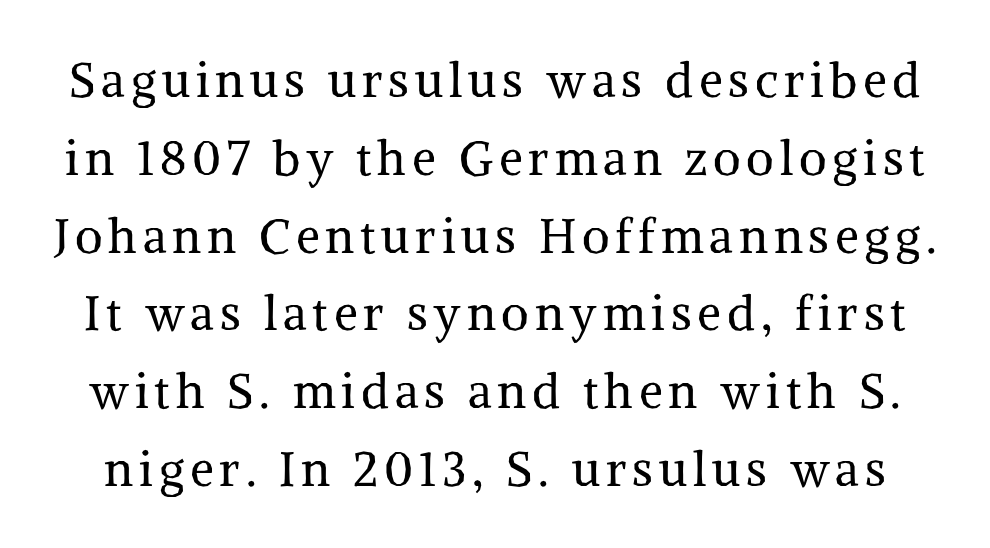
{"serif": "yes", "italic": "no", "bold": "no", "weight": "regular", "width": "normal", "stroke_contrast": "medium", "x_height": "medium", "monospaced": "no", "underline": "no", "line_spacing": "normal", "line_spacing_ratio": 1.62, "glyph_px": 48}
